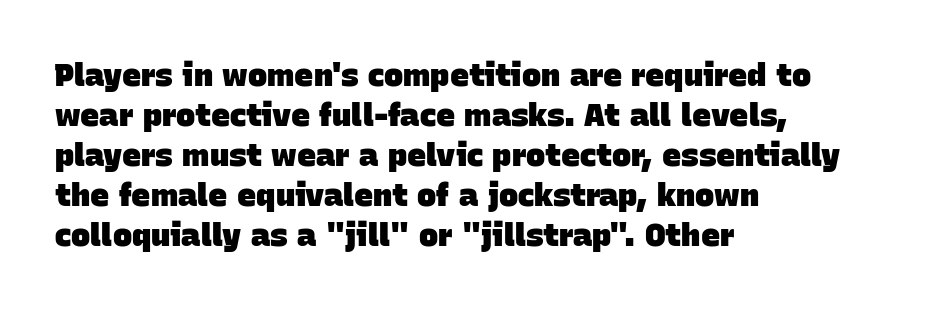
Q: Is the text bold? A: Yes.
Q: Is the typeface a serif or a sans-serif typeface? A: Sans-serif.
Q: Is the text underlined? A: No.
Q: How is the paragraph aligned? A: Left-aligned.
Q: Is the spacing between letters normal or unusually wide? A: Normal.
Q: Is the spacing between lines tight, normal or loose? A: Normal.
Q: Width (condensed, normal, or wide)? A: Normal.
Q: Stroke contrast? A: Low.
Q: x-height? A: Large.
Q: Monospaced? A: No.
